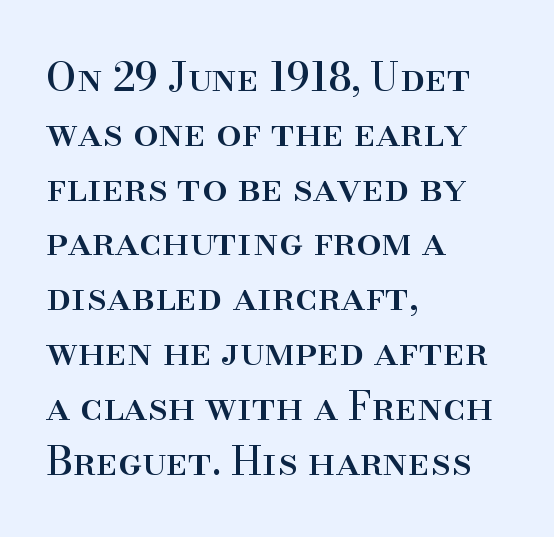
{"serif": "yes", "italic": "no", "width": "normal", "stroke_contrast": "high", "x_height": "small", "monospaced": "no", "underline": "no", "align": "left", "line_spacing": "normal", "line_spacing_ratio": 1.37, "letter_spacing": "normal", "letter_spacing_em": 0.0, "glyph_px": 40}
